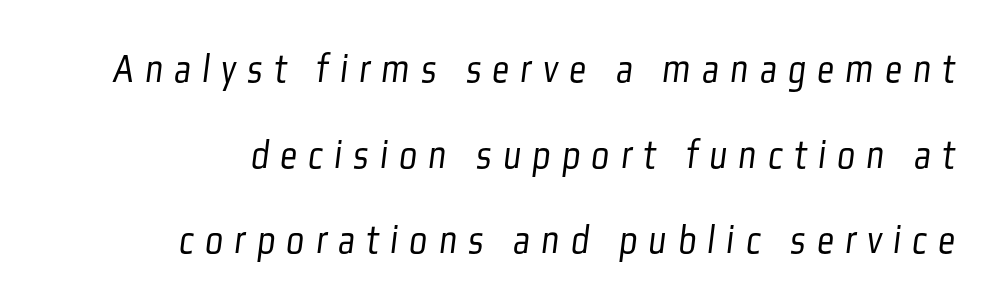
{"serif": "no", "bold": "no", "weight": "light", "width": "condensed", "stroke_contrast": "low", "x_height": "medium", "monospaced": "no", "underline": "no", "line_spacing": "loose", "line_spacing_ratio": 2.04, "letter_spacing": "wide", "letter_spacing_em": 0.27, "glyph_px": 42}
